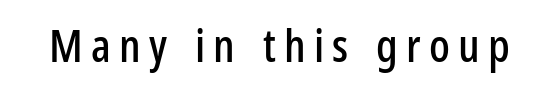
Q: Is the text italic (slanted)? A: No, it is upright.
Q: Is the typeface a serif or a sans-serif typeface? A: Sans-serif.
Q: Is the text underlined? A: No.
Q: Width (condensed, normal, or wide)? A: Condensed.
Q: Stroke contrast? A: Low.
Q: x-height? A: Medium.
Q: Monospaced? A: No.
